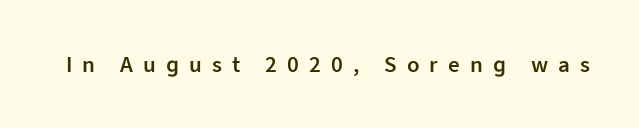
{"italic": "no", "bold": "semi", "underline": "no", "letter_spacing": "wide", "letter_spacing_em": 0.44, "glyph_px": 23}
